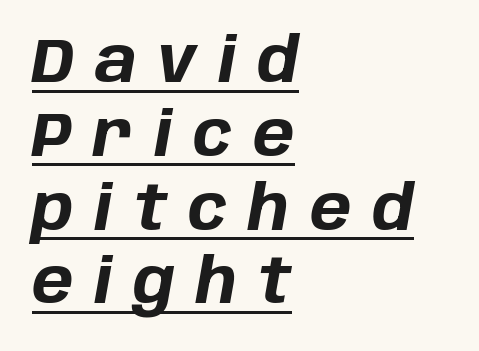
{"italic": "yes", "lean": "right", "slant_degrees": 10, "bold": "yes", "weight": "bold", "width": "normal", "stroke_contrast": "low", "x_height": "large", "monospaced": "no", "underline": "yes", "align": "left", "line_spacing_ratio": 1.19, "letter_spacing": "wide", "letter_spacing_em": 0.34, "glyph_px": 62}
